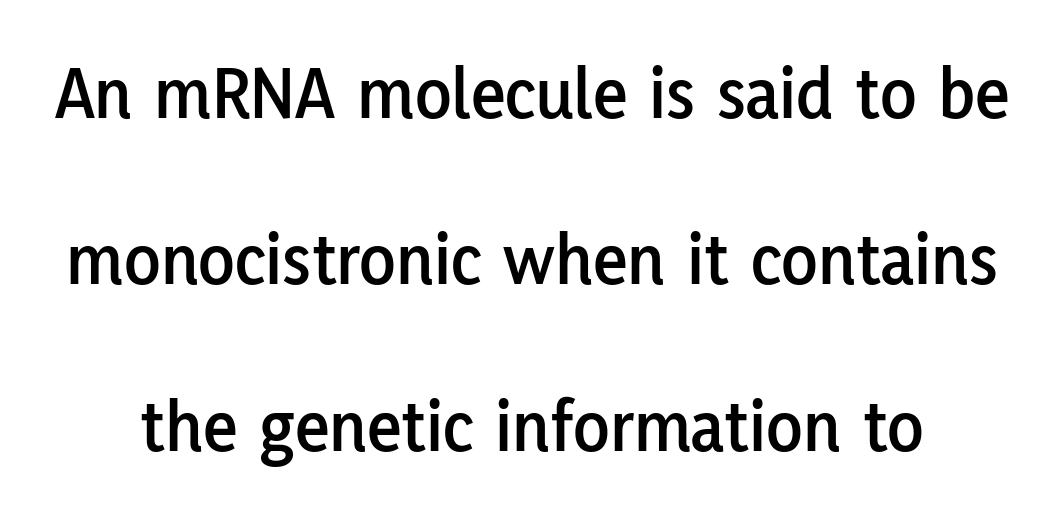
If you drew a line through each stem, it would be perfectly vertical. The letters sit at their default tracking, neither squeezed nor spread. Do the characters align in a grid? No, the font is proportional. Only glyphs here, with clear space below each row. Line spacing here is loose. To sum up the face: it is a sans, with no serifs.
